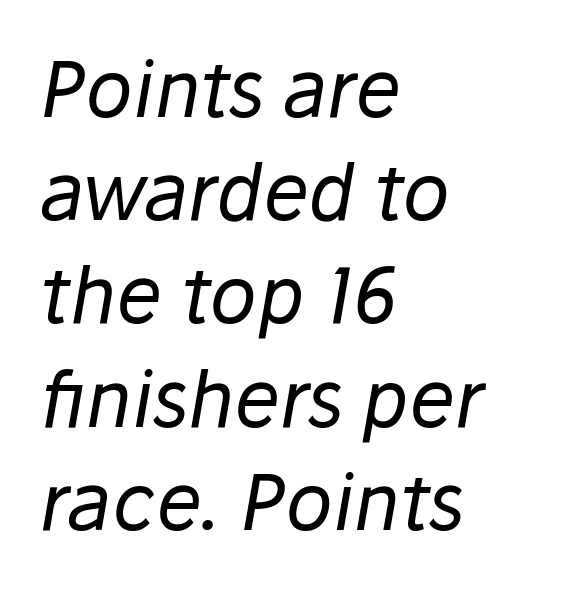
Q: Is the text bold? A: No.
Q: Is the text italic (slanted)? A: Yes, it leans right by about 10 degrees.
Q: Is the text underlined? A: No.
Q: How is the paragraph aligned? A: Left-aligned.
Q: Is the spacing between letters normal or unusually wide? A: Normal.
Q: Is the spacing between lines tight, normal or loose? A: Normal.
Q: Width (condensed, normal, or wide)? A: Normal.
Q: Stroke contrast? A: Low.
Q: x-height? A: Medium.
Q: Monospaced? A: No.
